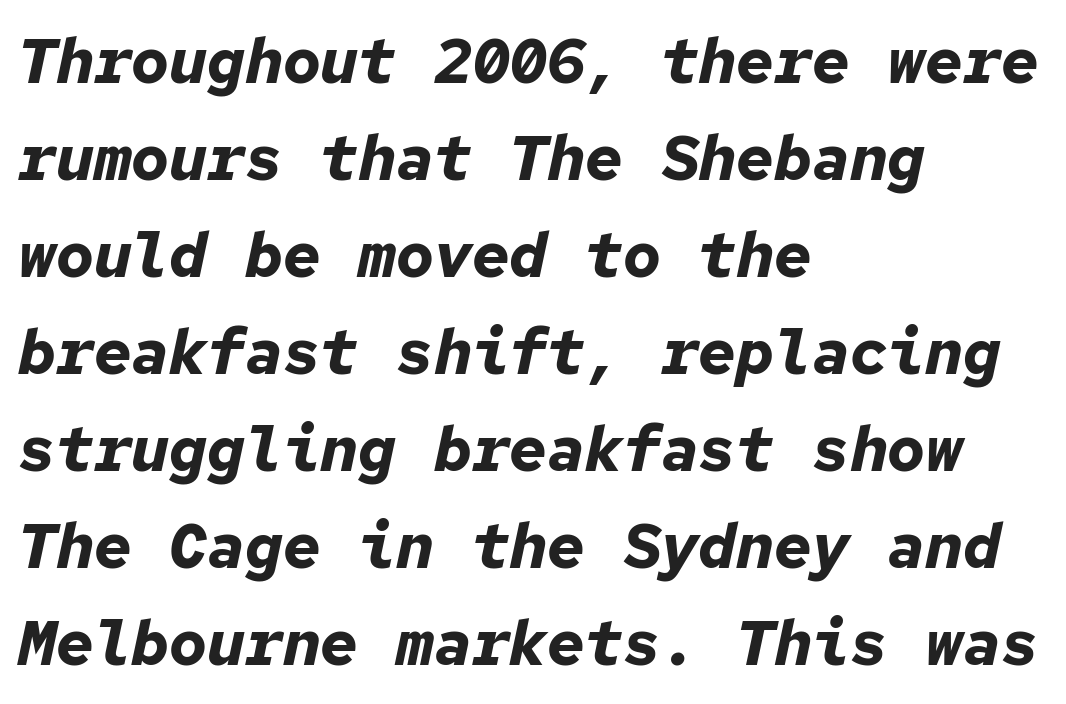
{"italic": "yes", "lean": "right", "slant_degrees": 12, "bold": "yes", "weight": "bold", "width": "normal", "stroke_contrast": "low", "x_height": "medium", "monospaced": "yes", "underline": "no", "align": "left", "line_spacing": "normal", "line_spacing_ratio": 1.54, "letter_spacing": "normal", "letter_spacing_em": 0.0, "glyph_px": 63}
